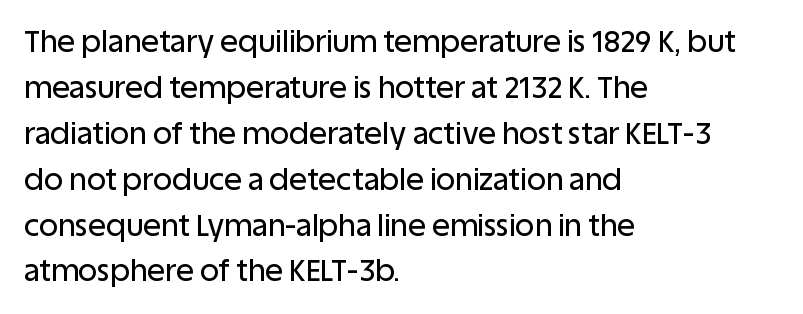
Looks like regular typesetting: each glyph gets only the width it needs. The specimen omits any rule beneath the text block's lines. Students, note that the glyphs here touch the page at normal intervals. Horizontal bands of white between lines are of average thickness. Grotesque or geometric, the face here clearly has no serifs. Each line starts at the same left margin while the right side varies.
